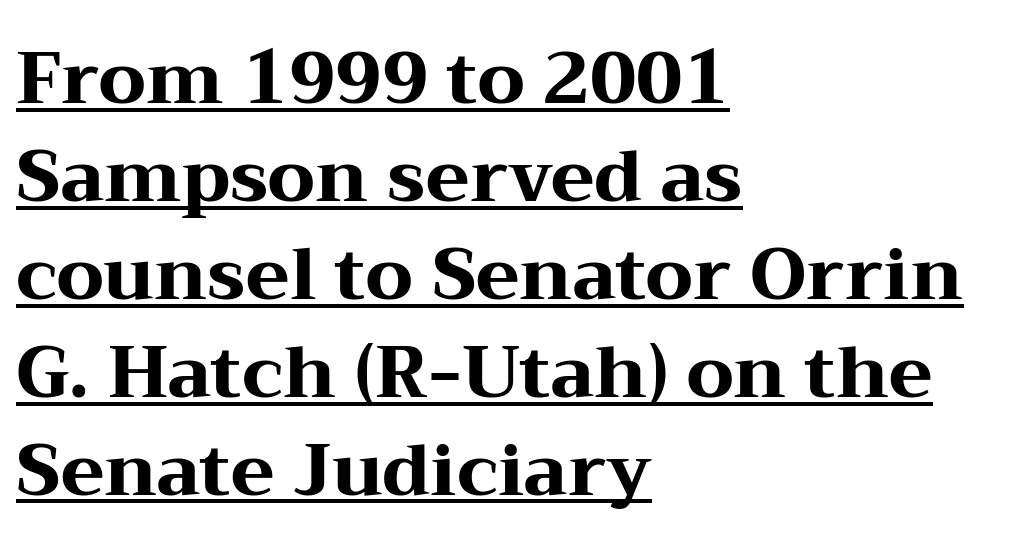
The image shows 72 px heavy, wide serif type, upright; set left-aligned, normal line spacing (1.36x), normal letter spacing, underlined; medium stroke contrast and a medium x-height.
